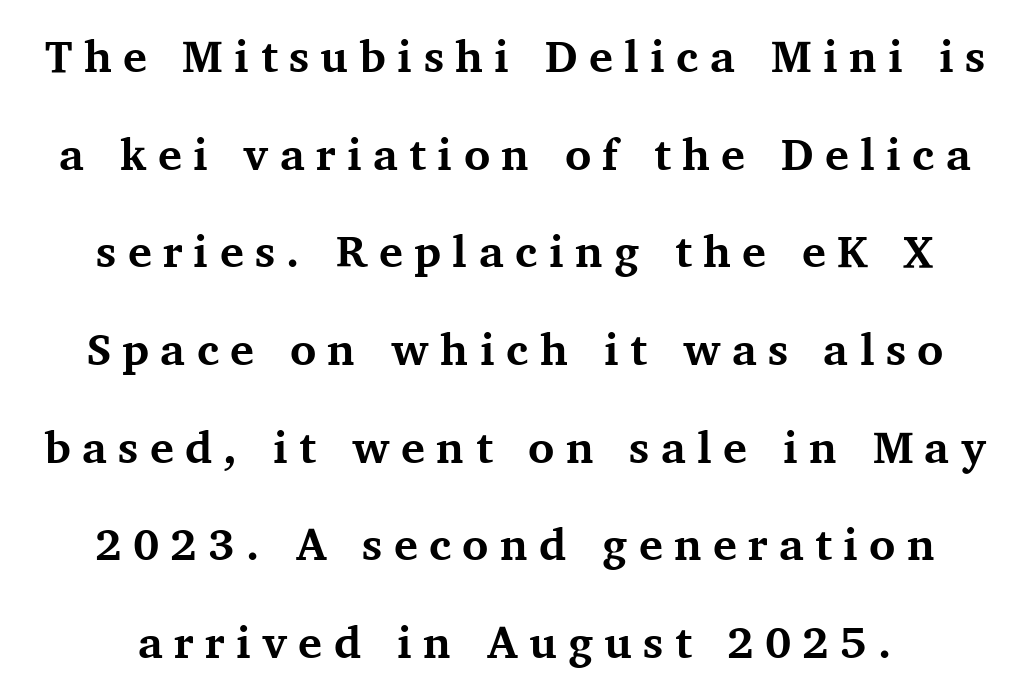
The image shows 45 px bold serif type, upright; set centered, loose line spacing (2.17x), unusually wide letter spacing (+0.25 em), not underlined; medium stroke contrast and a medium x-height.
